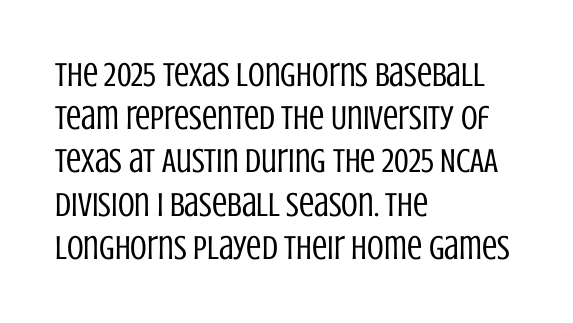
{"serif": "no", "italic": "no", "bold": "no", "weight": "regular", "width": "condensed", "stroke_contrast": "low", "x_height": "large", "monospaced": "no", "underline": "no", "align": "left", "line_spacing": "normal", "line_spacing_ratio": 1.27, "letter_spacing": "normal", "letter_spacing_em": 0.0, "glyph_px": 34}
